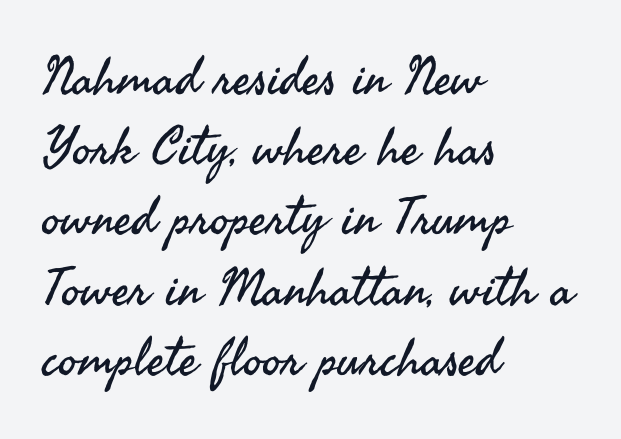
Q: Is the text bold? A: No.
Q: Is the text italic (slanted)? A: Yes.
Q: Is the typeface a serif or a sans-serif typeface? A: Sans-serif.
Q: Is the text underlined? A: No.
Q: How is the paragraph aligned? A: Left-aligned.
Q: Is the spacing between letters normal or unusually wide? A: Normal.
Q: Is the spacing between lines tight, normal or loose? A: Normal.
Q: Width (condensed, normal, or wide)? A: Normal.
Q: Stroke contrast? A: Medium.
Q: x-height? A: Small.
Q: Monospaced? A: No.
